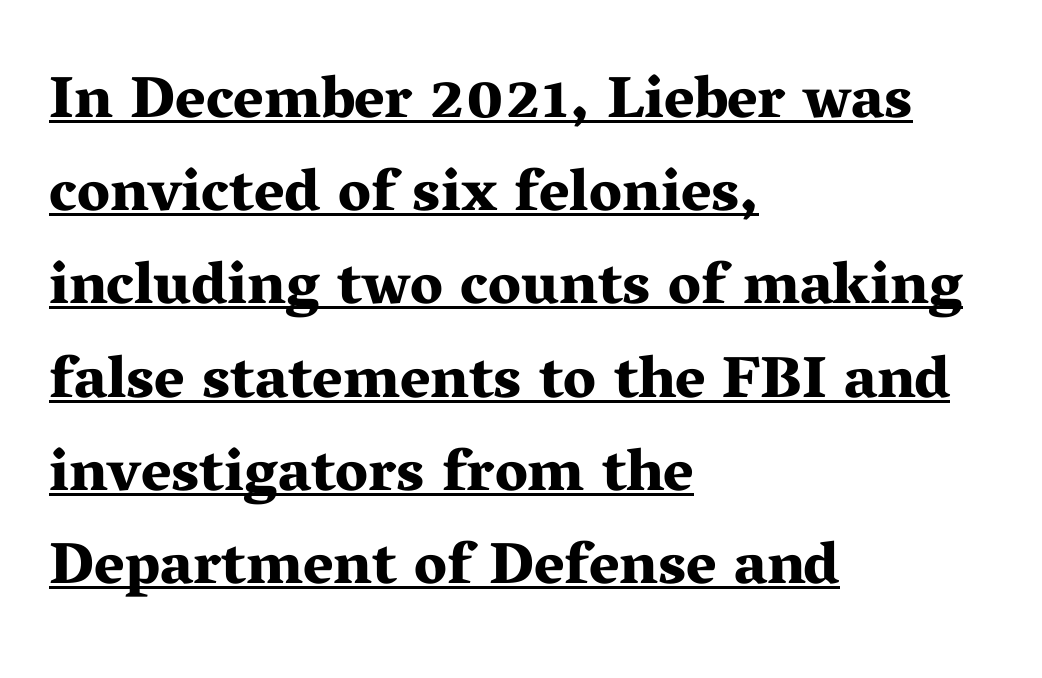
{"serif": "yes", "italic": "no", "bold": "yes", "weight": "bold", "width": "wide", "stroke_contrast": "medium", "x_height": "medium", "monospaced": "no", "underline": "yes", "align": "left", "line_spacing": "normal", "line_spacing_ratio": 1.58, "letter_spacing": "normal", "letter_spacing_em": 0.0, "glyph_px": 59}
